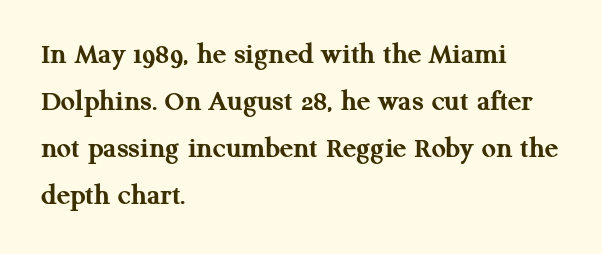
Q: Is the text bold? A: Yes.
Q: Is the text italic (slanted)? A: No, it is upright.
Q: Is the typeface a serif or a sans-serif typeface? A: Serif.
Q: Is the text underlined? A: No.
Q: How is the paragraph aligned? A: Left-aligned.
Q: Is the spacing between letters normal or unusually wide? A: Normal.
Q: Is the spacing between lines tight, normal or loose? A: Normal.
Q: Width (condensed, normal, or wide)? A: Normal.
Q: Stroke contrast? A: Medium.
Q: x-height? A: Medium.
Q: Monospaced? A: No.
